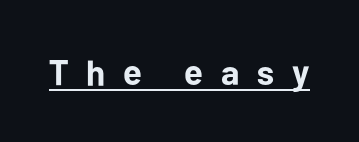
The letters are bold, with thick, heavy strokes. Compared with undecorated copy, this sample adds a rule below the words. Type style note: lacks serifs. Unlike italic type, these characters show no tilt at all. These lines are rendered in a variable-pitch font.
